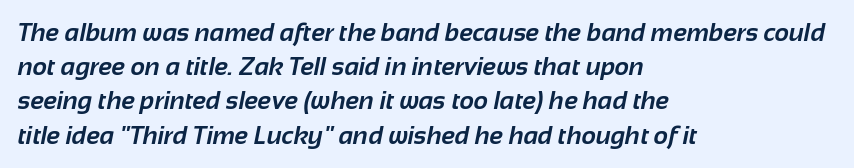
Q: Is the text bold? A: Yes.
Q: Is the text underlined? A: No.
Q: How is the paragraph aligned? A: Left-aligned.
Q: Is the spacing between letters normal or unusually wide? A: Normal.
Q: Is the spacing between lines tight, normal or loose? A: Normal.
